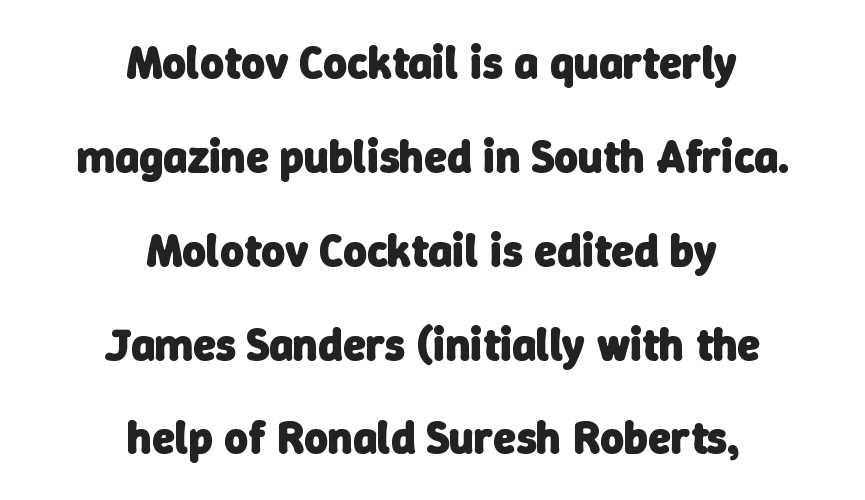
Each new line begins a long way beneath the previous one. Caption: multi-line text, centered on the measure. The font is running at its bold setting. Descender tails drop into unmarked territory. These lines are composed in type without serifs.
